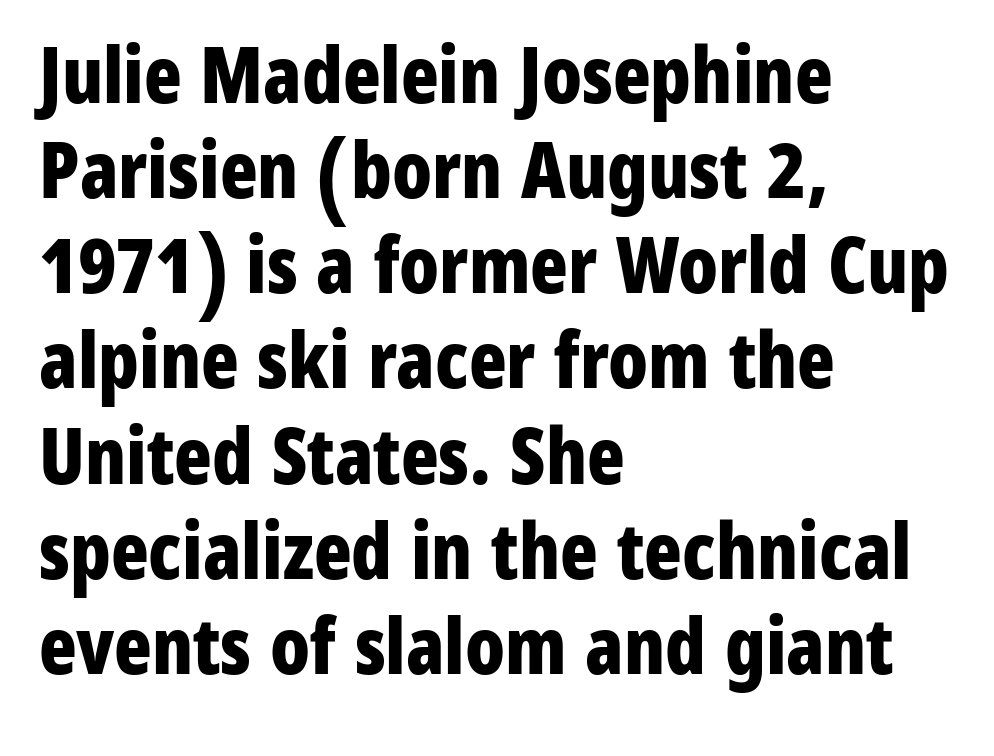
Q: Is the text bold? A: Yes.
Q: Is the text italic (slanted)? A: No, it is upright.
Q: Is the typeface a serif or a sans-serif typeface? A: Sans-serif.
Q: Is the text underlined? A: No.
Q: How is the paragraph aligned? A: Left-aligned.
Q: Is the spacing between letters normal or unusually wide? A: Normal.
Q: Width (condensed, normal, or wide)? A: Condensed.
Q: Stroke contrast? A: Low.
Q: x-height? A: Medium.
Q: Monospaced? A: No.
